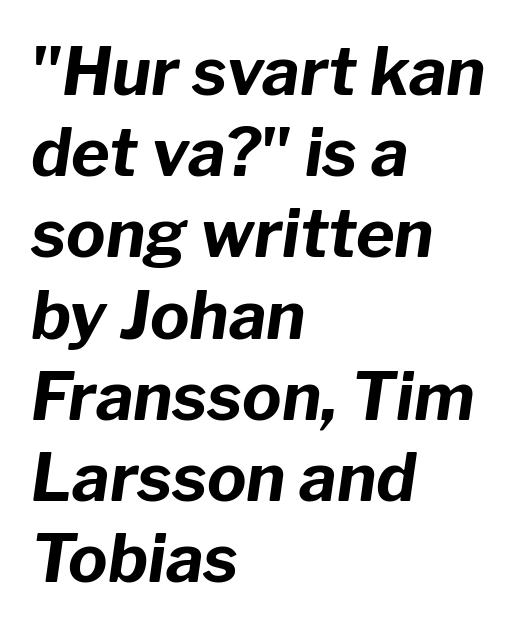
The image shows 66 px bold type, italic (leaning right); set left-aligned, line spacing 1.23x, normal letter spacing, not underlined; low stroke contrast and a medium x-height.
